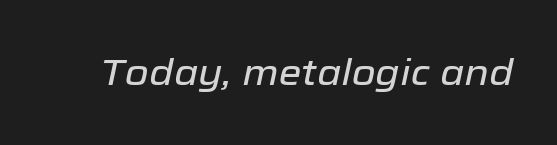
The image shows 37 px text type, italic (leaning right); set normal letter spacing, not underlined; low stroke contrast and a medium x-height.
